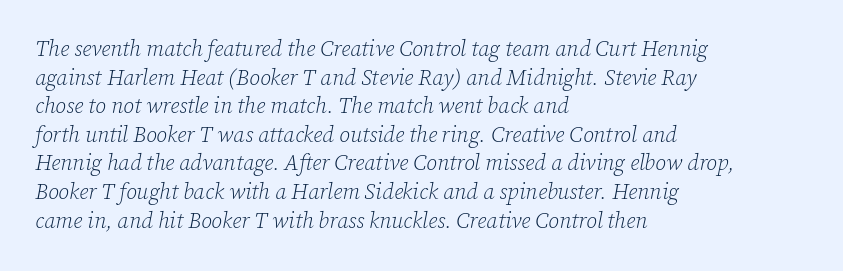
Q: Is the text bold? A: No.
Q: Is the text italic (slanted)? A: Yes, it leans right by about 12 degrees.
Q: Is the text underlined? A: No.
Q: How is the paragraph aligned? A: Left-aligned.
Q: Is the spacing between letters normal or unusually wide? A: Normal.
Q: Is the spacing between lines tight, normal or loose? A: Normal.
